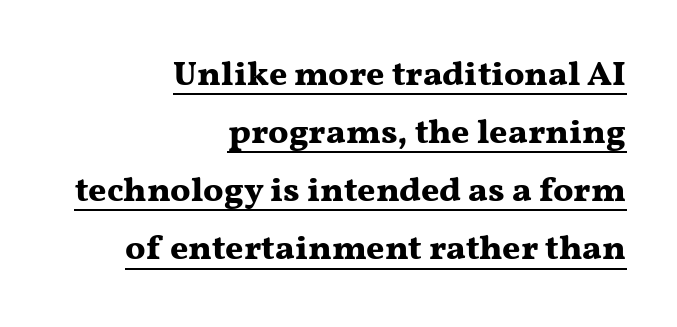
Q: Is the text bold? A: Yes.
Q: Is the text italic (slanted)? A: No, it is upright.
Q: Is the typeface a serif or a sans-serif typeface? A: Serif.
Q: Is the text underlined? A: Yes.
Q: How is the paragraph aligned? A: Right-aligned.
Q: Is the spacing between letters normal or unusually wide? A: Normal.
Q: Is the spacing between lines tight, normal or loose? A: Normal.
Q: Width (condensed, normal, or wide)? A: Wide.
Q: Stroke contrast? A: Medium.
Q: x-height? A: Medium.
Q: Monospaced? A: No.
